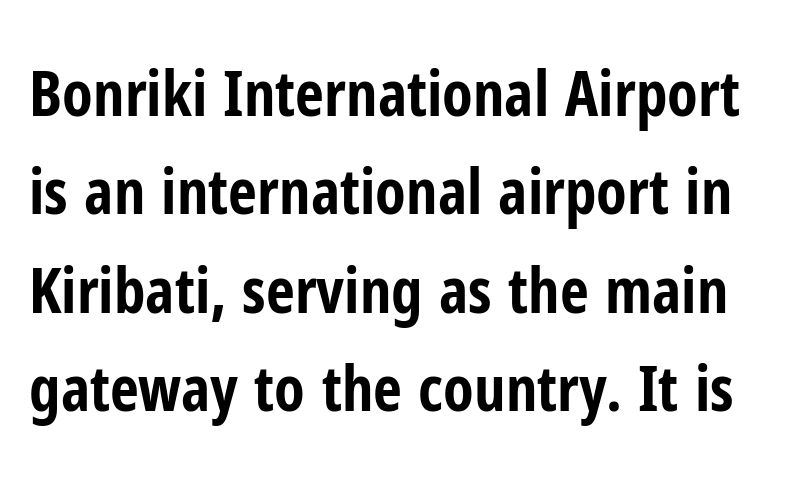
The image shows 63 px bold, condensed sans-serif type, upright; set normal line spacing (1.56x), normal letter spacing, not underlined; low stroke contrast and a medium x-height.
